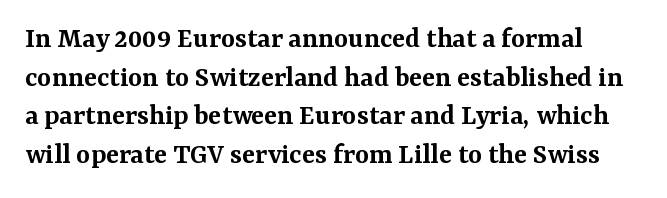
The image shows 30 px semibold serif type, upright; set normal line spacing (1.29x), normal letter spacing, not underlined; medium stroke contrast and a medium x-height.
